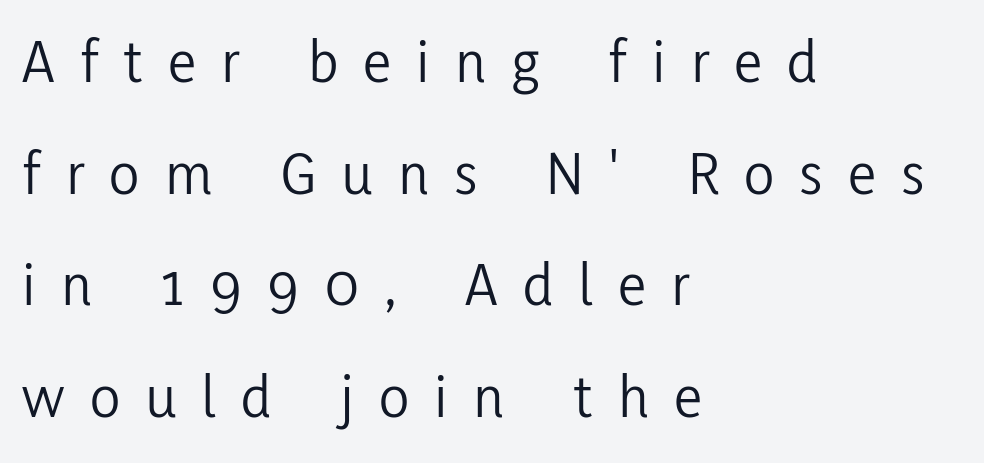
The image shows 63 px light, condensed sans-serif type, upright; set left-aligned, line spacing 1.77x, unusually wide letter spacing (+0.4 em), not underlined; low stroke contrast and a medium x-height.
